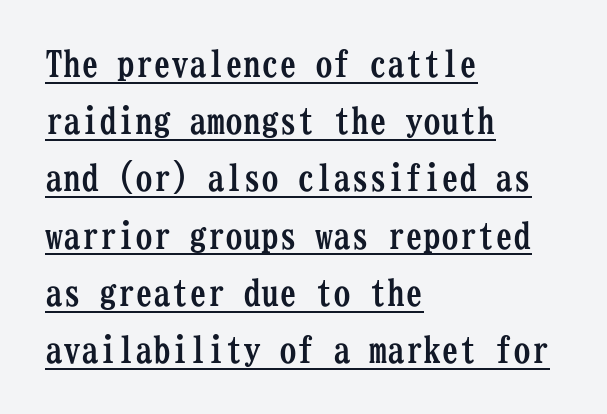
Q: Is the text bold? A: Yes.
Q: Is the text italic (slanted)? A: No, it is upright.
Q: Is the typeface a serif or a sans-serif typeface? A: Serif.
Q: Is the text underlined? A: Yes.
Q: How is the paragraph aligned? A: Left-aligned.
Q: Is the spacing between letters normal or unusually wide? A: Normal.
Q: Is the spacing between lines tight, normal or loose? A: Normal.
Q: Width (condensed, normal, or wide)? A: Condensed.
Q: Stroke contrast? A: Low.
Q: x-height? A: Medium.
Q: Monospaced? A: Yes.
